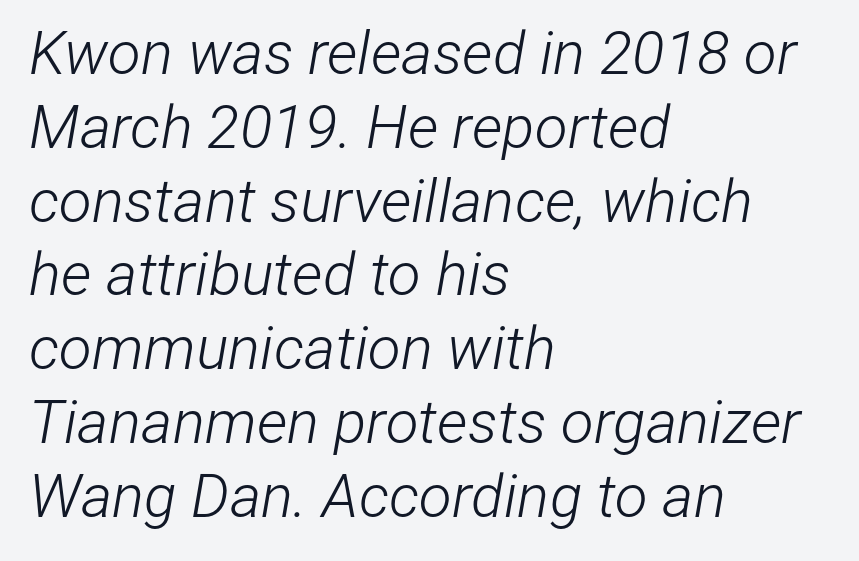
The image shows 60 px light, condensed type, italic (leaning right); set left-aligned, line spacing 1.23x, normal letter spacing, not underlined; low stroke contrast and a medium x-height.
